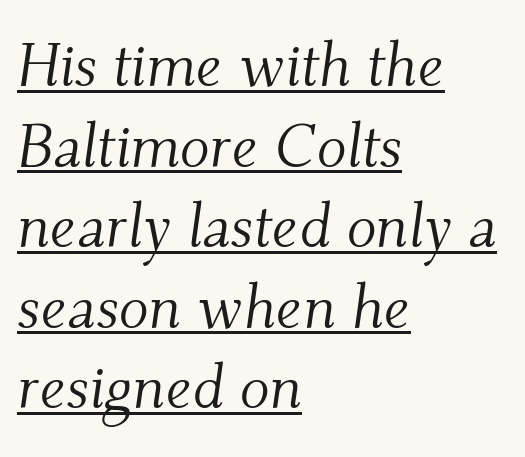
The image shows 62 px light serif type, italic (leaning right); set left-aligned, normal line spacing (1.3x), normal letter spacing, underlined; medium stroke contrast and a small x-height.
